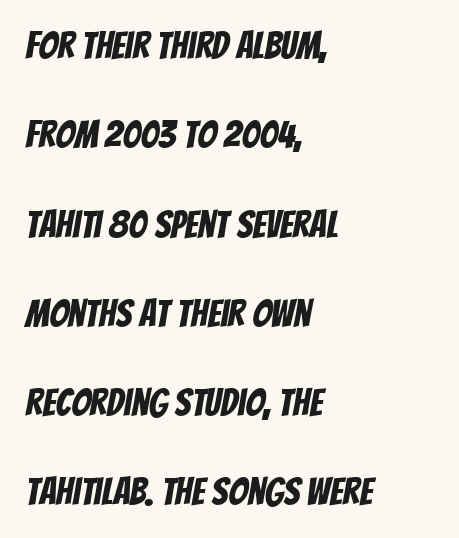
{"serif": "no", "width": "condensed", "stroke_contrast": "low", "x_height": "large", "monospaced": "no", "underline": "no", "align": "left", "line_spacing": "loose", "line_spacing_ratio": 2.35, "letter_spacing": "normal", "letter_spacing_em": 0.0, "glyph_px": 38}
